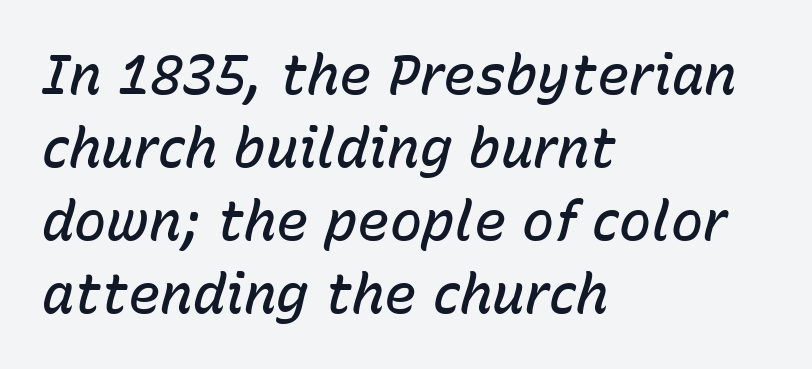
Any mark beneath the type? The region is blank. Teacher's note: observe the even left margin — that is flush-left alignment. Is this a fixed-width face? No — the glyphs have proportional, varying widths. The letters sit at their default tracking, neither squeezed nor spread. These words are printed semibold, heavier than regular yet not bold.
